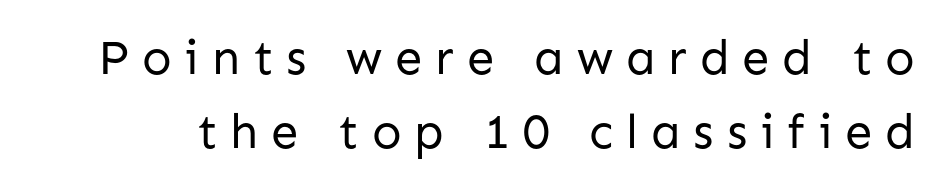
The image shows 49 px regular-weight sans-serif type, upright; set normal line spacing (1.51x), unusually wide letter spacing (+0.26 em), not underlined; low stroke contrast and a medium x-height.
